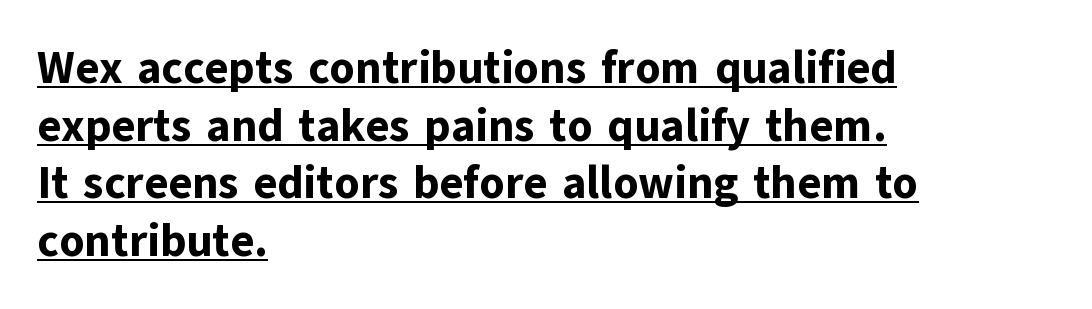
Q: Is the text bold? A: Yes.
Q: Is the text italic (slanted)? A: No, it is upright.
Q: Is the typeface a serif or a sans-serif typeface? A: Sans-serif.
Q: Is the text underlined? A: Yes.
Q: How is the paragraph aligned? A: Left-aligned.
Q: Is the spacing between letters normal or unusually wide? A: Normal.
Q: Is the spacing between lines tight, normal or loose? A: Normal.
Q: Width (condensed, normal, or wide)? A: Normal.
Q: Stroke contrast? A: Low.
Q: x-height? A: Medium.
Q: Monospaced? A: No.
